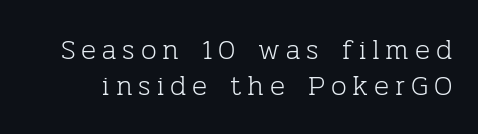
Q: Is the text bold? A: No.
Q: Is the text italic (slanted)? A: No, it is upright.
Q: Is the typeface a serif or a sans-serif typeface? A: Serif.
Q: Is the text underlined? A: No.
Q: Is the spacing between letters normal or unusually wide? A: Unusually wide.
Q: Is the spacing between lines tight, normal or loose? A: Normal.
Q: Width (condensed, normal, or wide)? A: Normal.
Q: Stroke contrast? A: Low.
Q: x-height? A: Medium.
Q: Monospaced? A: No.
